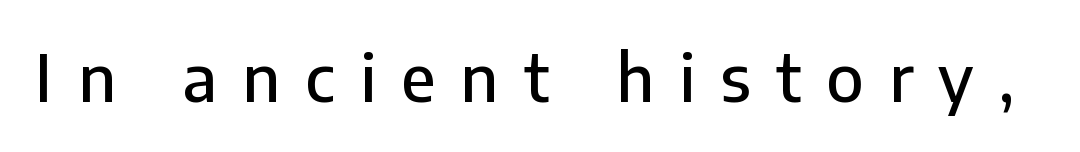
The image shows 65 px sans-serif type, upright; set unusually wide letter spacing (+0.39 em), not underlined; low stroke contrast and a medium x-height.
